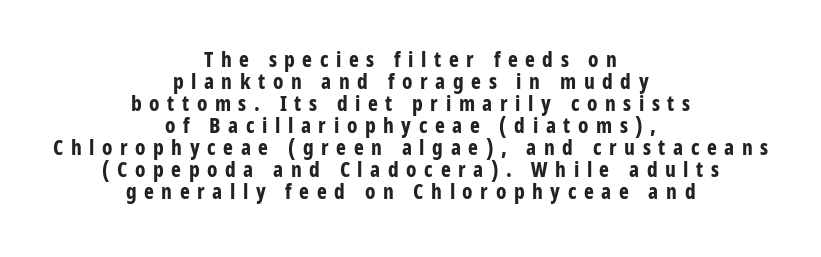
{"italic": "no", "bold": "yes", "underline": "no", "align": "center", "line_spacing": "tight", "line_spacing_ratio": 1.05, "letter_spacing": "wide", "letter_spacing_em": 0.36, "glyph_px": 21}
